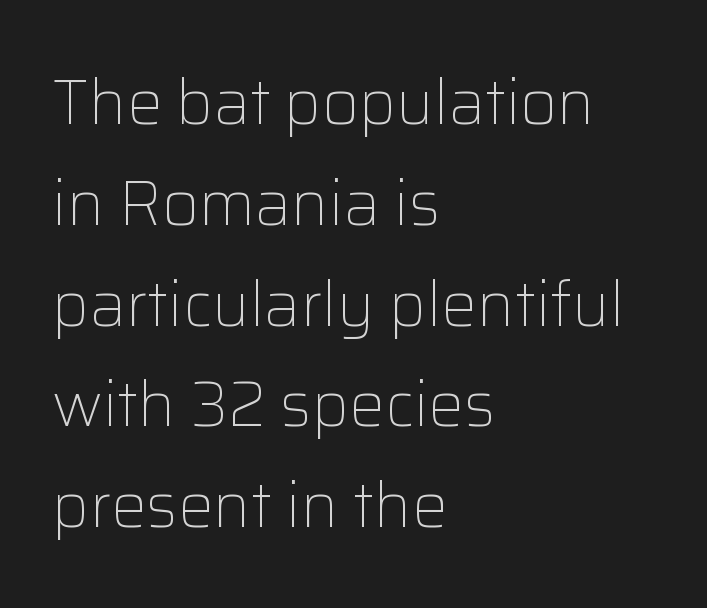
The image shows 63 px light sans-serif type, upright; set left-aligned, normal line spacing (1.6x), normal letter spacing, not underlined; low stroke contrast and a medium x-height.
